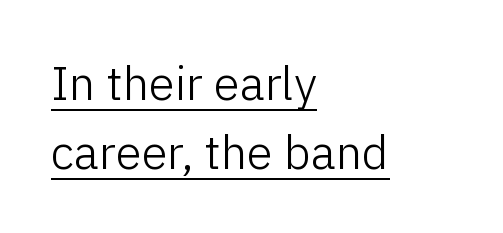
Q: Is the text bold? A: No.
Q: Is the text italic (slanted)? A: No, it is upright.
Q: Is the typeface a serif or a sans-serif typeface? A: Sans-serif.
Q: Is the text underlined? A: Yes.
Q: How is the paragraph aligned? A: Left-aligned.
Q: Is the spacing between letters normal or unusually wide? A: Normal.
Q: Is the spacing between lines tight, normal or loose? A: Normal.
Q: Width (condensed, normal, or wide)? A: Normal.
Q: Stroke contrast? A: Low.
Q: x-height? A: Medium.
Q: Monospaced? A: No.
